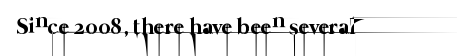
{"bold": "no", "underline": "no", "letter_spacing": "normal", "letter_spacing_em": 0.0, "glyph_px": 23}
